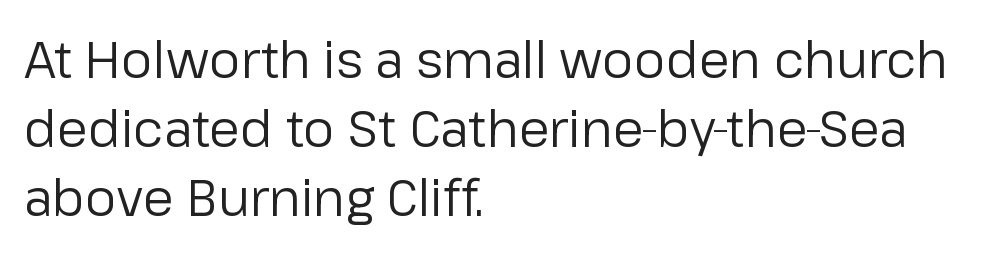
{"serif": "no", "italic": "no", "bold": "no", "weight": "regular", "width": "normal", "stroke_contrast": "low", "x_height": "medium", "monospaced": "no", "underline": "no", "align": "left", "line_spacing": "normal", "line_spacing_ratio": 1.38, "letter_spacing": "normal", "letter_spacing_em": 0.0, "glyph_px": 50}
